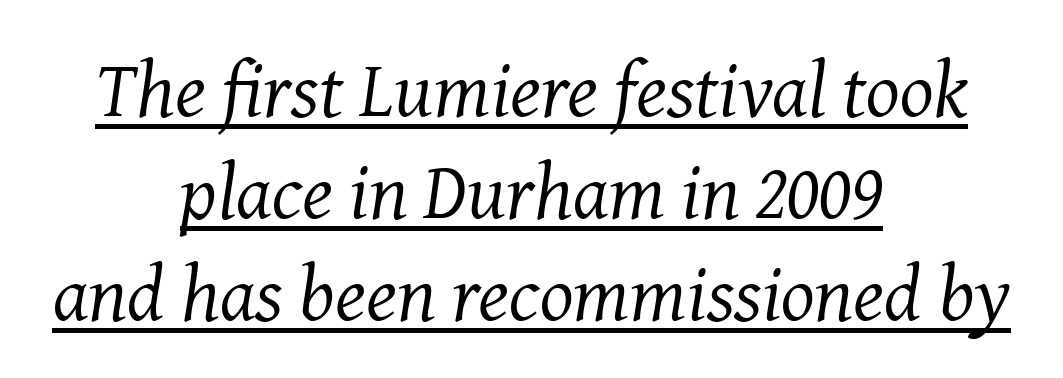
Q: Is the text bold? A: No.
Q: Is the text italic (slanted)? A: Yes, it leans right by about 8 degrees.
Q: Is the typeface a serif or a sans-serif typeface? A: Serif.
Q: Is the text underlined? A: Yes.
Q: How is the paragraph aligned? A: Centered.
Q: Is the spacing between letters normal or unusually wide? A: Normal.
Q: Is the spacing between lines tight, normal or loose? A: Normal.
Q: Width (condensed, normal, or wide)? A: Normal.
Q: Stroke contrast? A: Medium.
Q: x-height? A: Medium.
Q: Monospaced? A: No.
